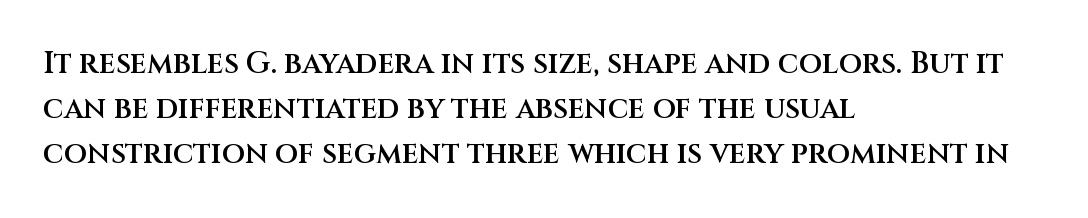
Typographically, this falls in the sans-serif category. The lines sit at an ordinary, default distance from one another. When letters stand straight like this, we call the style roman or upright. Each line starts at the same left margin while the right side varies. Moderately thickened strokes mark this as semibold type. Letters rest on an invisible, unmarked baseline.
